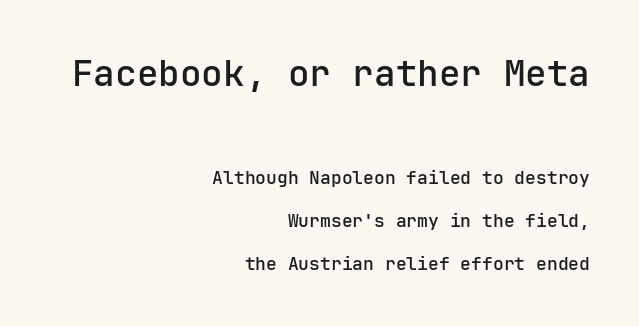
Q: Is the text bold? A: Semi-bold.
Q: Is the text italic (slanted)? A: No, it is upright.
Q: Is the typeface a serif or a sans-serif typeface? A: Sans-serif.
Q: Is the text underlined? A: No.
Q: How is the paragraph aligned? A: Right-aligned.
Q: Is the spacing between letters normal or unusually wide? A: Normal.
Q: Is the spacing between lines tight, normal or loose? A: Loose.
Q: Which block of text is set in a larger size, the first (top) or the second (bottom)? A: The first (top) one.
Q: Width (condensed, normal, or wide)? A: Normal.
Q: Stroke contrast? A: Low.
Q: x-height? A: Medium.
